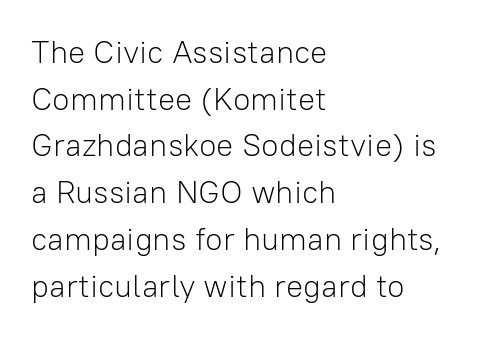
{"serif": "no", "italic": "no", "bold": "no", "weight": "light", "width": "normal", "stroke_contrast": "low", "x_height": "medium", "monospaced": "no", "underline": "no", "align": "left", "line_spacing": "normal", "line_spacing_ratio": 1.46, "letter_spacing": "normal", "letter_spacing_em": 0.0, "glyph_px": 32}
